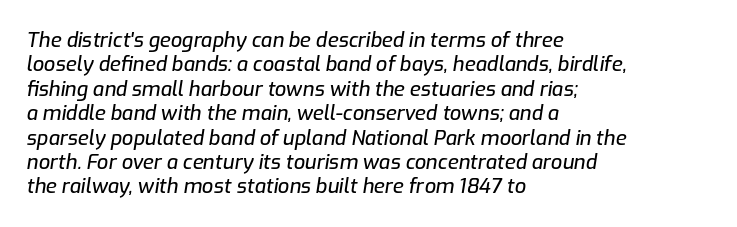
{"italic": "yes", "lean": "right", "slant_degrees": 9, "underline": "no", "align": "left", "line_spacing_ratio": 1.22, "letter_spacing": "normal", "letter_spacing_em": 0.0, "glyph_px": 20}
